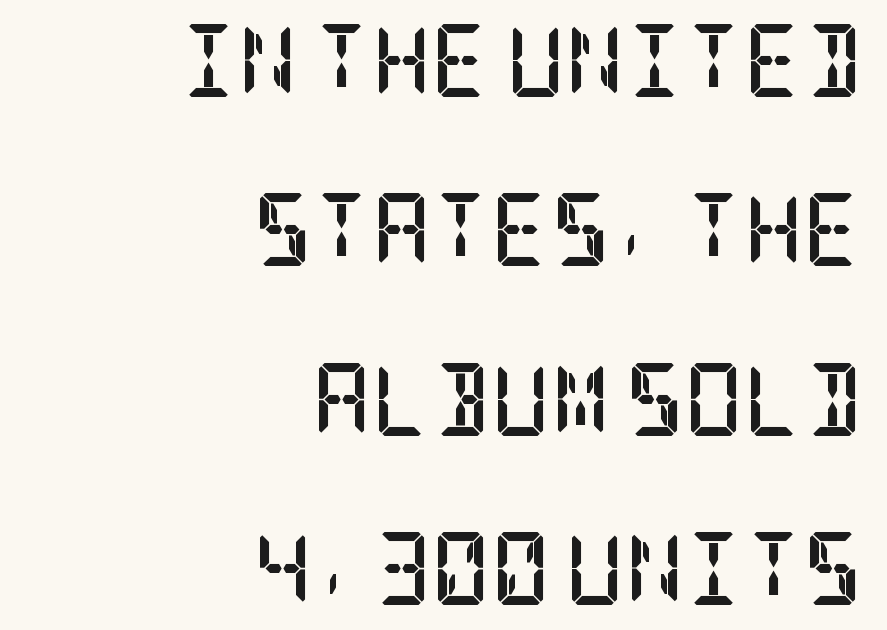
The passage is arranged like a letterhead date or caption credit — flush right. The rendering shows small feet on the letterforms — a serif design. Honestly, the rows look like they've been pulled way apart. The specimen reads as upright at a glance. Here the glyphs are tracked normally, forming tight word shapes. Caption: bold face, heavy strokes.
